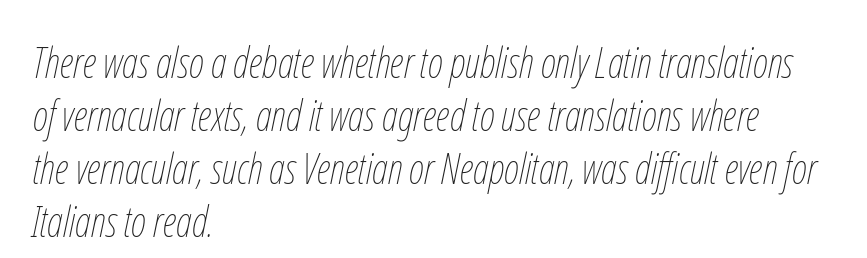
{"italic": "yes", "lean": "right", "slant_degrees": 12, "bold": "no", "weight": "thin", "width": "condensed", "stroke_contrast": "low", "x_height": "medium", "monospaced": "no", "underline": "no", "align": "left", "line_spacing": "normal", "line_spacing_ratio": 1.26, "letter_spacing": "normal", "letter_spacing_em": 0.0, "glyph_px": 42}
